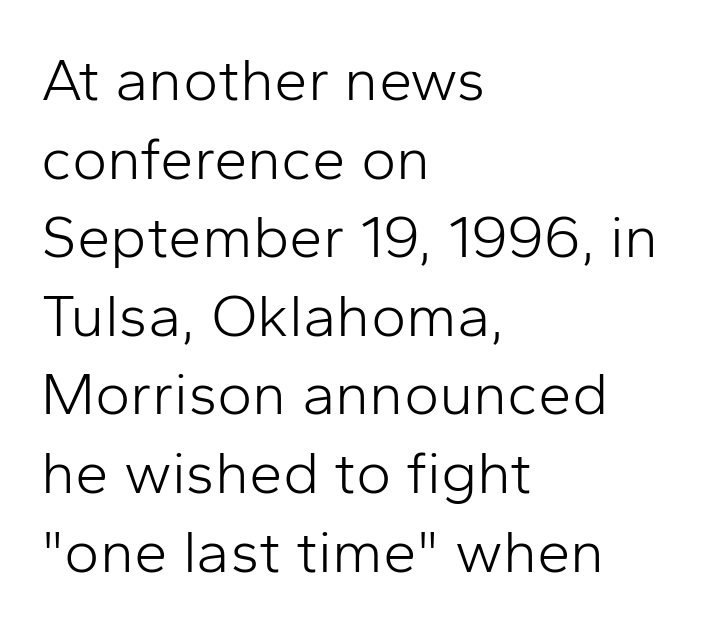
Q: Is the text bold? A: No.
Q: Is the text italic (slanted)? A: No, it is upright.
Q: Is the typeface a serif or a sans-serif typeface? A: Sans-serif.
Q: Is the text underlined? A: No.
Q: How is the paragraph aligned? A: Left-aligned.
Q: Is the spacing between letters normal or unusually wide? A: Normal.
Q: Is the spacing between lines tight, normal or loose? A: Normal.
Q: Width (condensed, normal, or wide)? A: Normal.
Q: Stroke contrast? A: Low.
Q: x-height? A: Medium.
Q: Monospaced? A: No.
